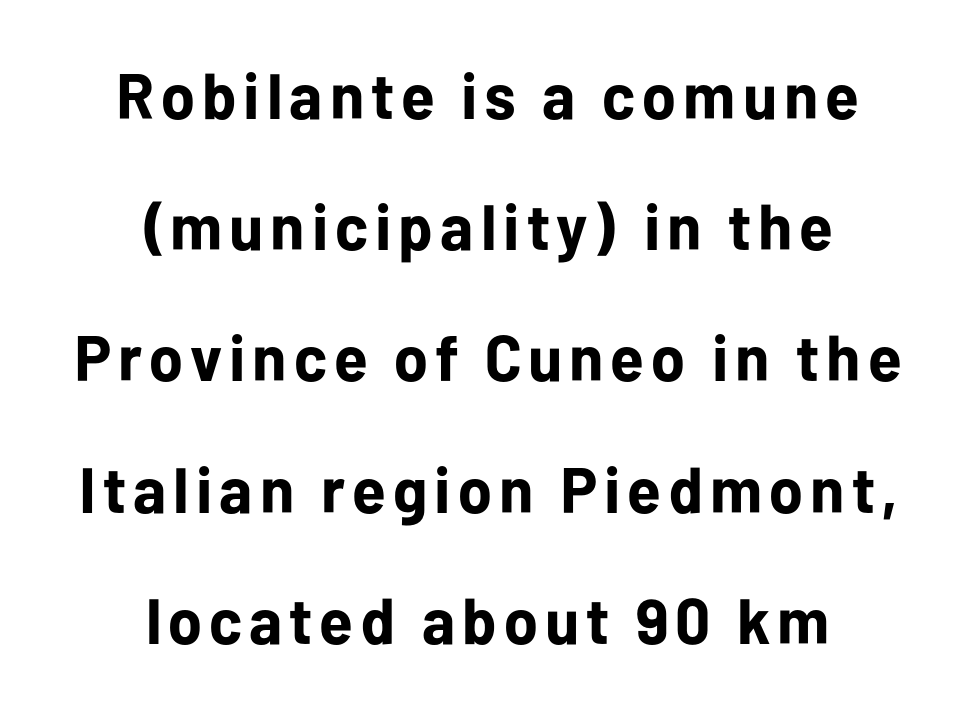
{"serif": "no", "italic": "no", "bold": "yes", "weight": "bold", "width": "normal", "stroke_contrast": "low", "x_height": "medium", "monospaced": "no", "underline": "no", "align": "center", "line_spacing": "loose", "line_spacing_ratio": 2.05, "glyph_px": 64}
